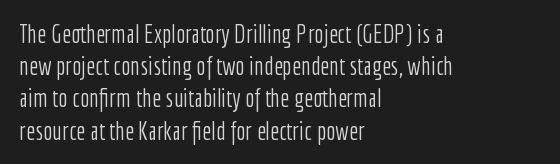
The image shows 25 px text type, upright; set left-aligned, normal line spacing (1.29x), normal letter spacing, not underlined.
